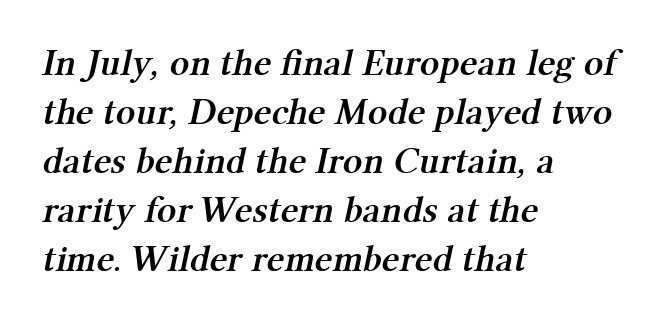
{"serif": "yes", "bold": "semi", "weight": "semibold", "width": "normal", "stroke_contrast": "medium", "x_height": "medium", "monospaced": "no", "underline": "no", "align": "left", "line_spacing": "normal", "line_spacing_ratio": 1.29, "letter_spacing": "normal", "letter_spacing_em": 0.0, "glyph_px": 38}
